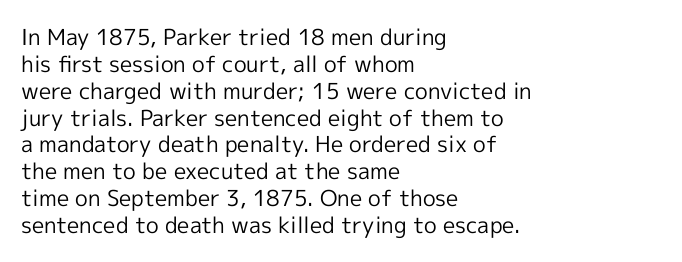
The image shows 22 px text type, upright; set left-aligned, line spacing 1.22x, normal letter spacing, not underlined.
